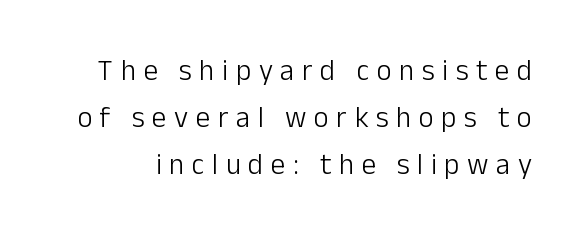
The image shows 29 px light sans-serif type, upright; set normal line spacing (1.62x), unusually wide letter spacing (+0.26 em), not underlined; low stroke contrast and a medium x-height.
